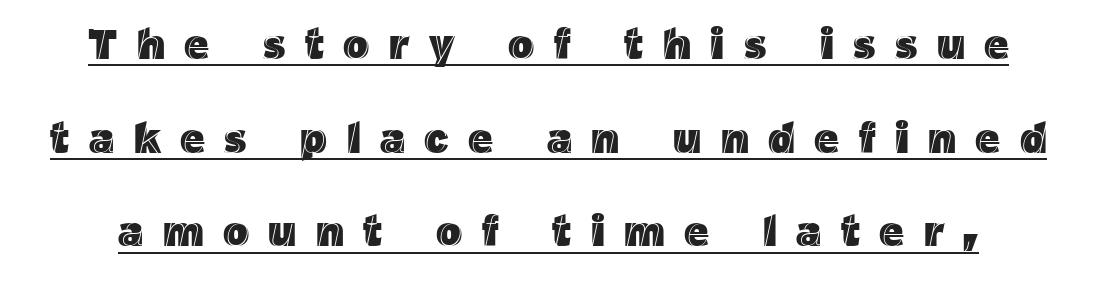
The image shows 43 px text type, upright; set loose line spacing (2.18x), unusually wide letter spacing (+0.45 em), underlined; a medium x-height.
